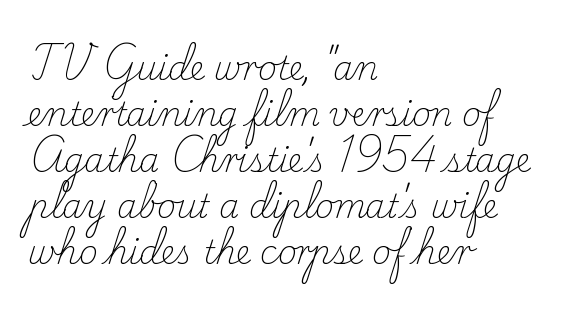
Q: Is the text bold? A: No.
Q: Is the text italic (slanted)? A: Yes.
Q: Is the typeface a serif or a sans-serif typeface? A: Serif.
Q: Is the text underlined? A: No.
Q: How is the paragraph aligned? A: Left-aligned.
Q: Is the spacing between letters normal or unusually wide? A: Normal.
Q: Is the spacing between lines tight, normal or loose? A: Normal.
Q: Width (condensed, normal, or wide)? A: Normal.
Q: Stroke contrast? A: Low.
Q: x-height? A: Small.
Q: Monospaced? A: No.
